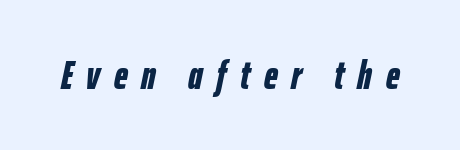
Q: Is the text bold? A: Yes.
Q: Is the text italic (slanted)? A: Yes, it leans right by about 12 degrees.
Q: Is the text underlined? A: No.
Q: Is the spacing between letters normal or unusually wide? A: Unusually wide.
Q: Width (condensed, normal, or wide)? A: Condensed.
Q: Stroke contrast? A: Low.
Q: x-height? A: Medium.
Q: Monospaced? A: No.
